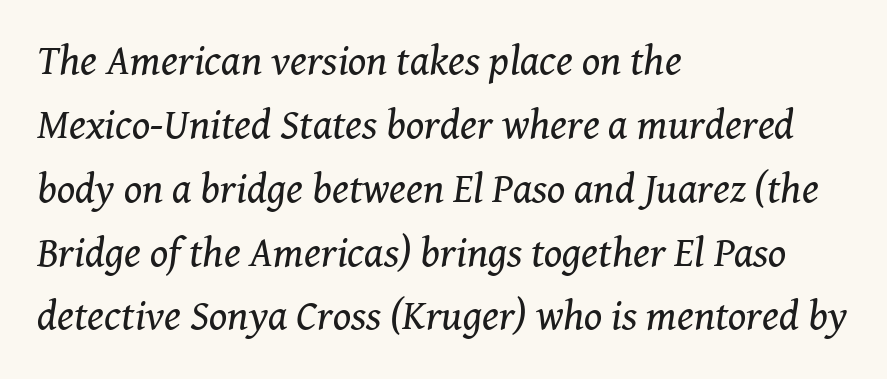
Q: Is the text bold? A: No.
Q: Is the text italic (slanted)? A: Yes, it leans right by about 8 degrees.
Q: Is the typeface a serif or a sans-serif typeface? A: Serif.
Q: Is the text underlined? A: No.
Q: How is the paragraph aligned? A: Left-aligned.
Q: Is the spacing between letters normal or unusually wide? A: Normal.
Q: Is the spacing between lines tight, normal or loose? A: Normal.
Q: Width (condensed, normal, or wide)? A: Normal.
Q: Stroke contrast? A: Medium.
Q: x-height? A: Medium.
Q: Monospaced? A: No.
